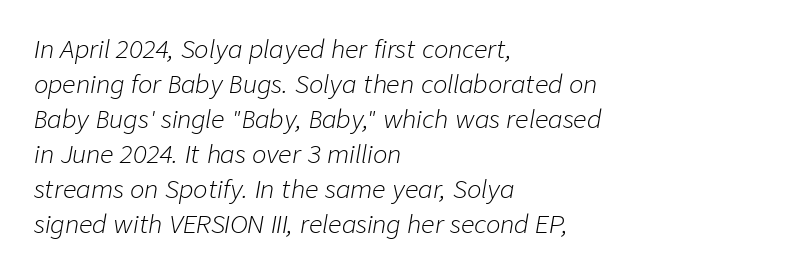
Q: Is the text bold? A: No.
Q: Is the text italic (slanted)? A: Yes, it leans right by about 9 degrees.
Q: Is the text underlined? A: No.
Q: How is the paragraph aligned? A: Left-aligned.
Q: Is the spacing between letters normal or unusually wide? A: Normal.
Q: Is the spacing between lines tight, normal or loose? A: Normal.
